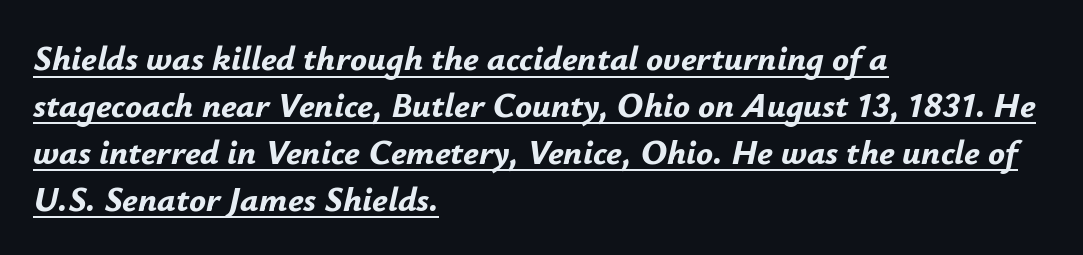
Bold? Absolutely — the strokes are thick and heavy. Think of a printed novel: that variable character pitch is what you see here. Normally led — the rows are evenly, conventionally spaced. The gaps between neighbouring characters are ordinary and unremarkable.
